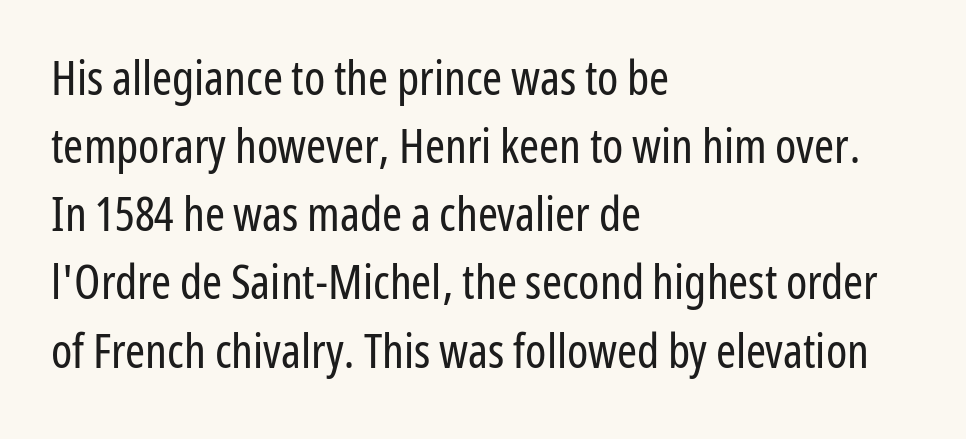
The rows are spaced the way most documents space them. Think standard paragraph weight, or any step lighter than that. Do the characters align in a grid? No, the font is proportional. Look at the bottom of the vertical strokes: they stop flat, with no serifs. These lines are set flush left with a ragged right edge. Students, note that the glyphs here touch the page at normal intervals.
